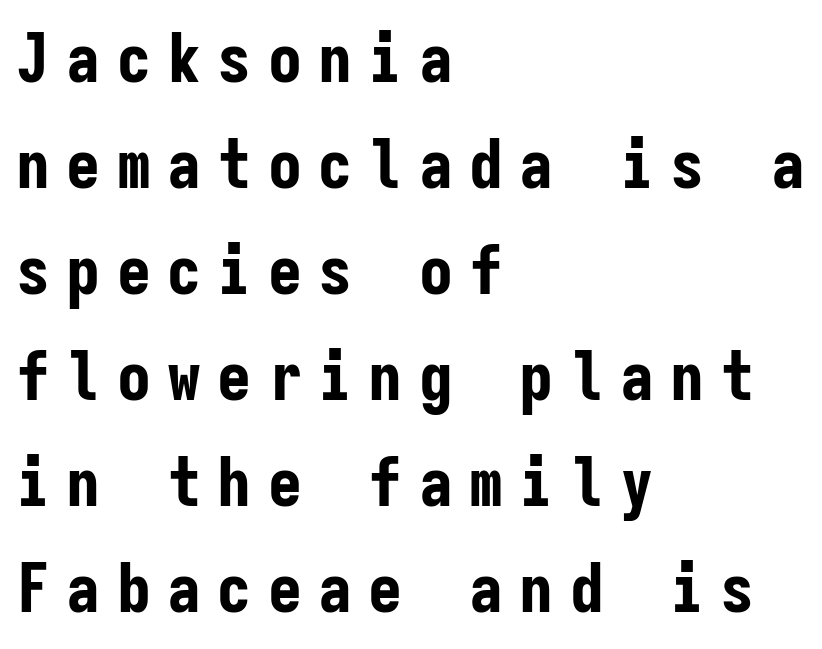
The image shows 68 px bold, condensed sans-serif type, upright, monospaced; set left-aligned, normal line spacing (1.56x), unusually wide letter spacing (+0.24 em), not underlined; low stroke contrast and a medium x-height.
